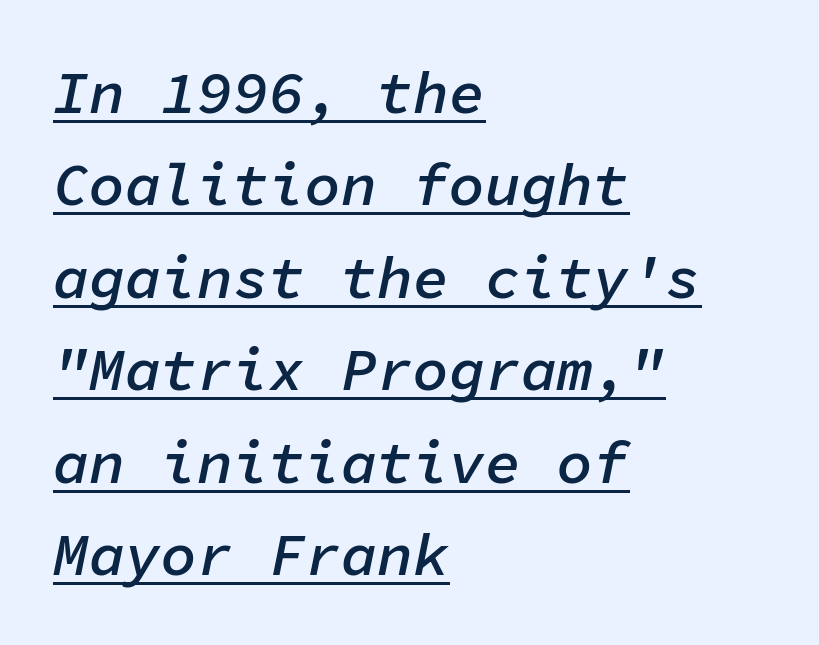
{"italic": "yes", "lean": "right", "slant_degrees": 11, "bold": "semi", "weight": "semibold", "width": "normal", "stroke_contrast": "low", "x_height": "medium", "monospaced": "yes", "underline": "yes", "align": "left", "line_spacing": "normal", "line_spacing_ratio": 1.54, "letter_spacing": "normal", "letter_spacing_em": 0.0, "glyph_px": 60}
